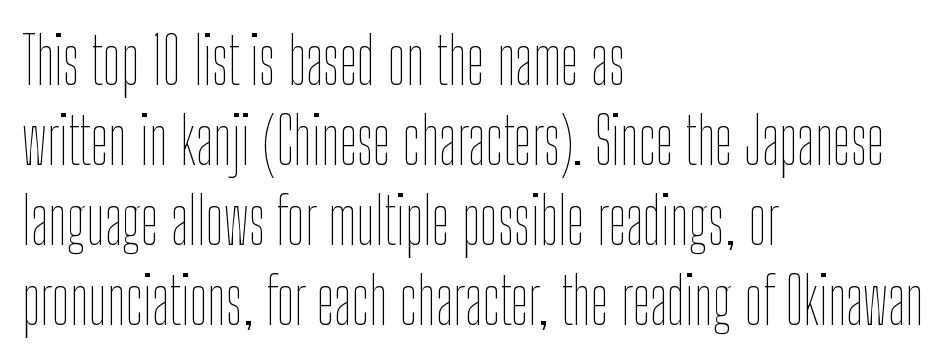
{"italic": "no", "bold": "no", "weight": "thin", "width": "condensed", "stroke_contrast": "low", "x_height": "medium", "monospaced": "no", "underline": "no", "align": "left", "line_spacing": "normal", "line_spacing_ratio": 1.25, "letter_spacing": "normal", "letter_spacing_em": 0.0, "glyph_px": 64}
